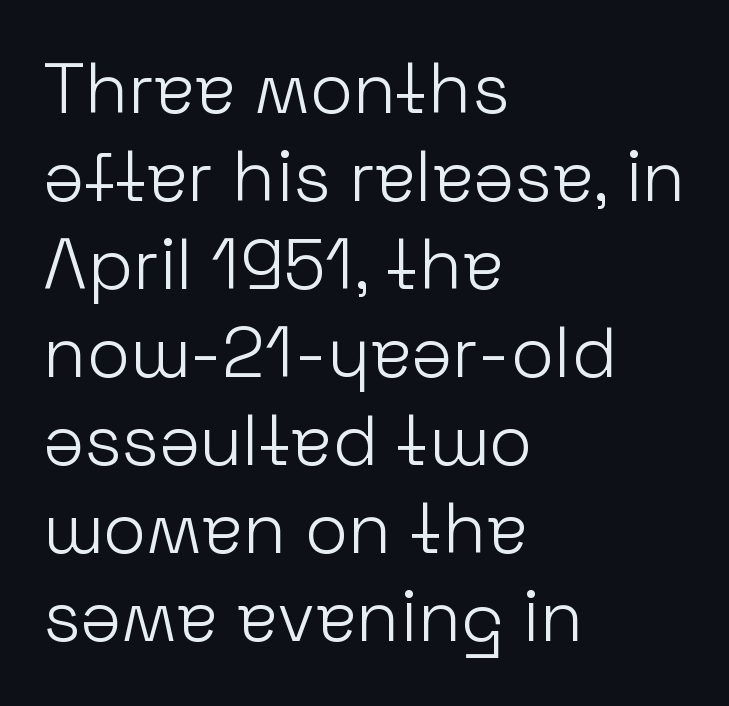
Q: Is the text bold? A: No.
Q: Is the text italic (slanted)? A: No, it is upright.
Q: Is the typeface a serif or a sans-serif typeface? A: Sans-serif.
Q: Is the text underlined? A: No.
Q: How is the paragraph aligned? A: Left-aligned.
Q: Is the spacing between letters normal or unusually wide? A: Normal.
Q: Width (condensed, normal, or wide)? A: Normal.
Q: Stroke contrast? A: Low.
Q: x-height? A: Medium.
Q: Monospaced? A: No.
